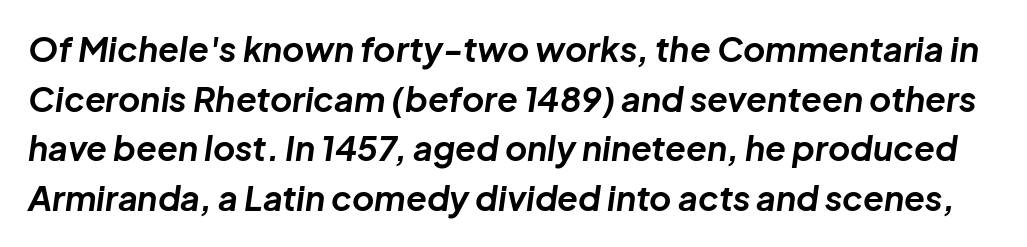
Q: Is the text bold? A: Yes.
Q: Is the text italic (slanted)? A: Yes, it leans right by about 8 degrees.
Q: Is the text underlined? A: No.
Q: Is the spacing between letters normal or unusually wide? A: Normal.
Q: Is the spacing between lines tight, normal or loose? A: Normal.
Q: Width (condensed, normal, or wide)? A: Normal.
Q: Stroke contrast? A: Low.
Q: x-height? A: Medium.
Q: Monospaced? A: No.
